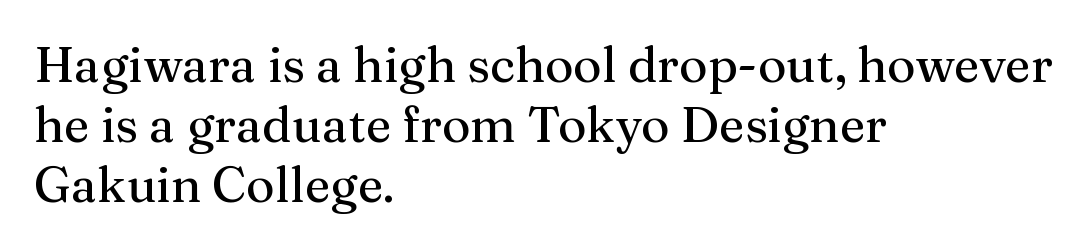
Q: Is the text italic (slanted)? A: No, it is upright.
Q: Is the typeface a serif or a sans-serif typeface? A: Serif.
Q: Is the text underlined? A: No.
Q: How is the paragraph aligned? A: Left-aligned.
Q: Is the spacing between letters normal or unusually wide? A: Normal.
Q: Width (condensed, normal, or wide)? A: Normal.
Q: Stroke contrast? A: Medium.
Q: x-height? A: Medium.
Q: Monospaced? A: No.
